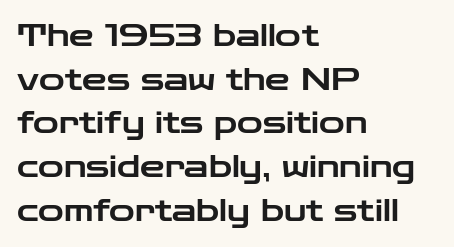
{"serif": "no", "italic": "no", "width": "wide", "stroke_contrast": "low", "x_height": "medium", "monospaced": "no", "underline": "no", "align": "left", "line_spacing": "normal", "line_spacing_ratio": 1.41, "letter_spacing": "normal", "letter_spacing_em": 0.0, "glyph_px": 31}
